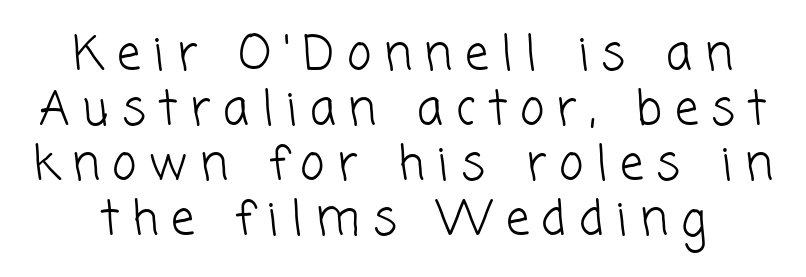
The image shows 47 px light sans-serif type; set line spacing 1.17x, unusually wide letter spacing (+0.27 em), not underlined; low stroke contrast and a medium x-height.
